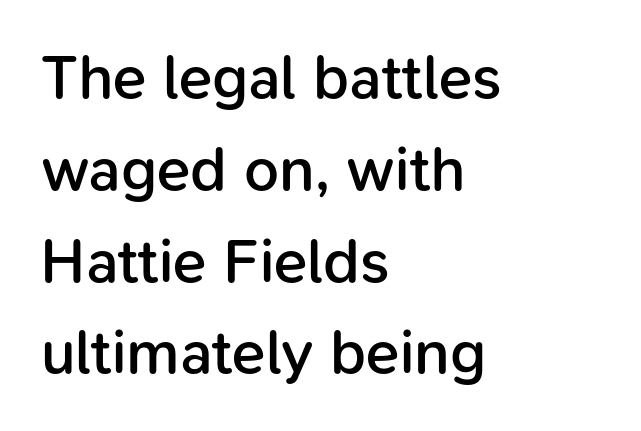
The image shows 62 px semibold sans-serif type, upright; set left-aligned, normal line spacing (1.48x), normal letter spacing, not underlined; low stroke contrast and a medium x-height.
